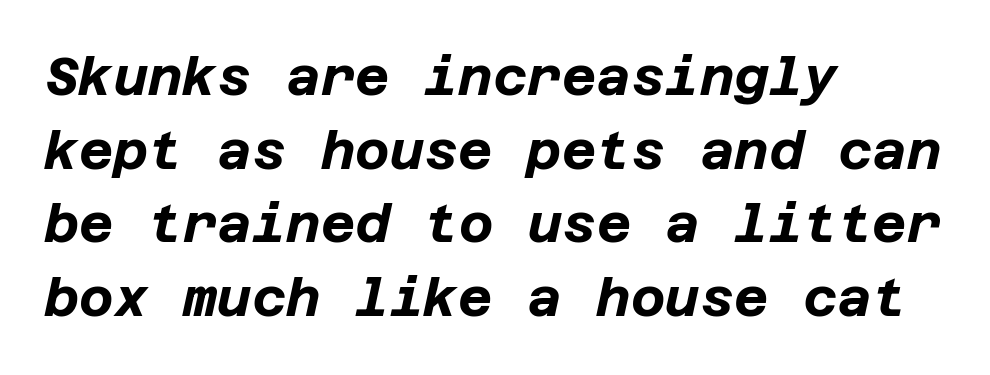
A classic flush-left, rag-right setting is used for this passage. Summary of vertical rhythm: regular, with standard interline spacing. You could call the tracking neutral — neither tight nor loose. Descender tails drop into unmarked territory. Posture: slanted. How heavy is the stroke? Heavy — this is a bold.
